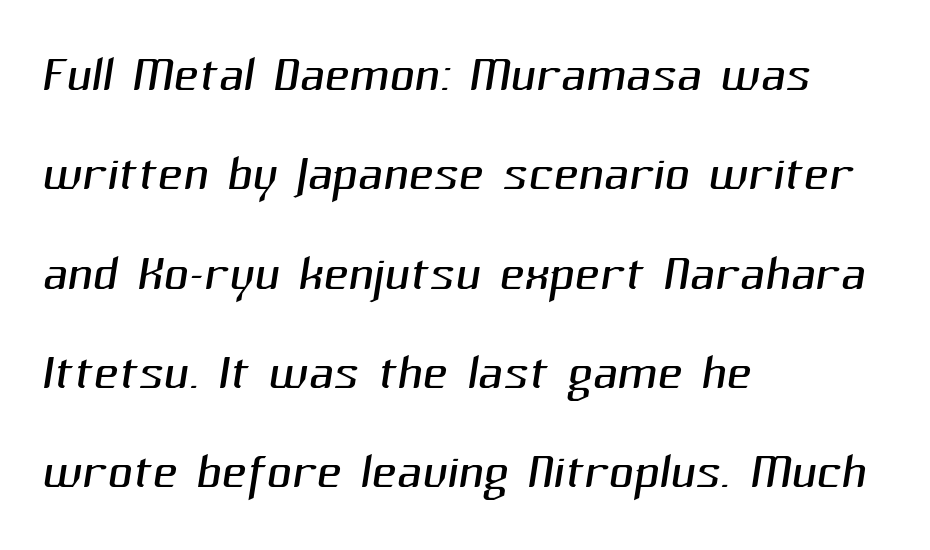
The image shows 69 px light sans-serif type; set left-aligned, normal line spacing (1.44x), normal letter spacing, not underlined; medium stroke contrast and a medium x-height.
